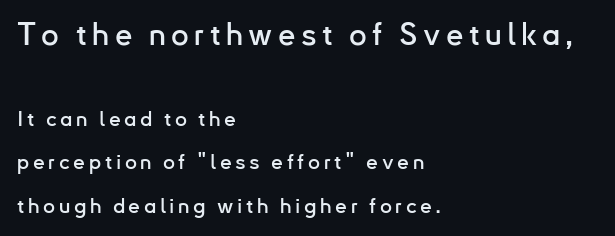
The image shows 31 px sans-serif type, upright; set left-aligned, loose line spacing (2.09x), not underlined; the first (top) block is 1.48x larger; low stroke contrast and a small x-height.
